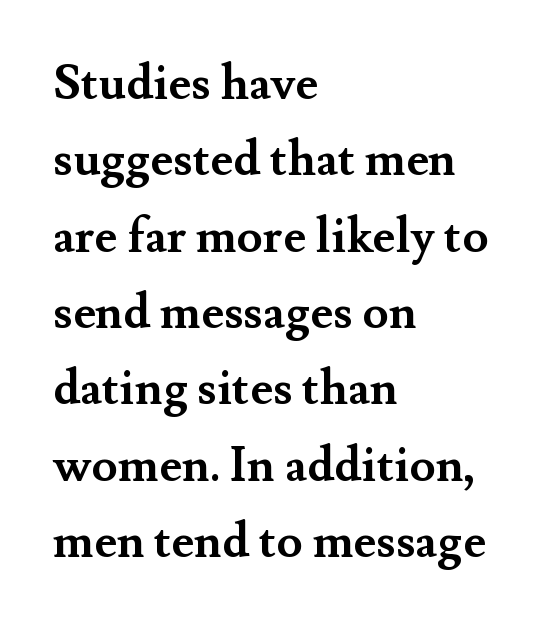
{"serif": "yes", "italic": "no", "bold": "yes", "weight": "semibold", "width": "normal", "stroke_contrast": "medium", "x_height": "small", "monospaced": "no", "underline": "no", "align": "left", "line_spacing": "normal", "line_spacing_ratio": 1.59, "letter_spacing": "normal", "letter_spacing_em": 0.0, "glyph_px": 48}
